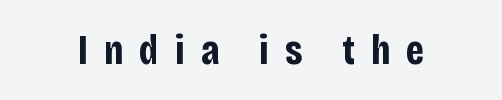
Q: Is the text bold? A: Yes.
Q: Is the text italic (slanted)? A: No, it is upright.
Q: Is the typeface a serif or a sans-serif typeface? A: Sans-serif.
Q: Is the text underlined? A: No.
Q: Is the spacing between letters normal or unusually wide? A: Unusually wide.
Q: Width (condensed, normal, or wide)? A: Condensed.
Q: Stroke contrast? A: Low.
Q: x-height? A: Large.
Q: Monospaced? A: No.
